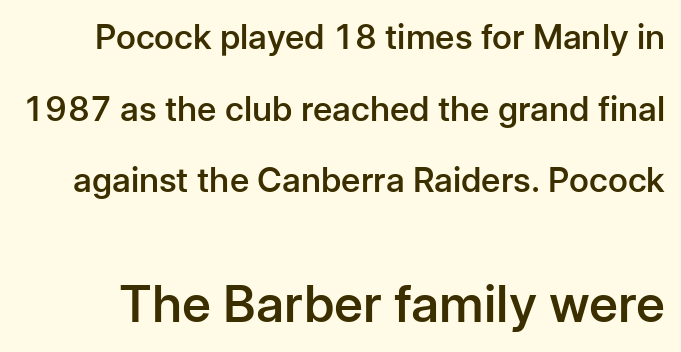
Look at the bottom of the vertical strokes: they stop flat, with no serifs. The face used here appears at its bigger size in the lower chunk. Any mark beneath the type? The region is blank. You could call the tracking neutral — neither tight nor loose. Nope, not italic — everything's standing straight.
